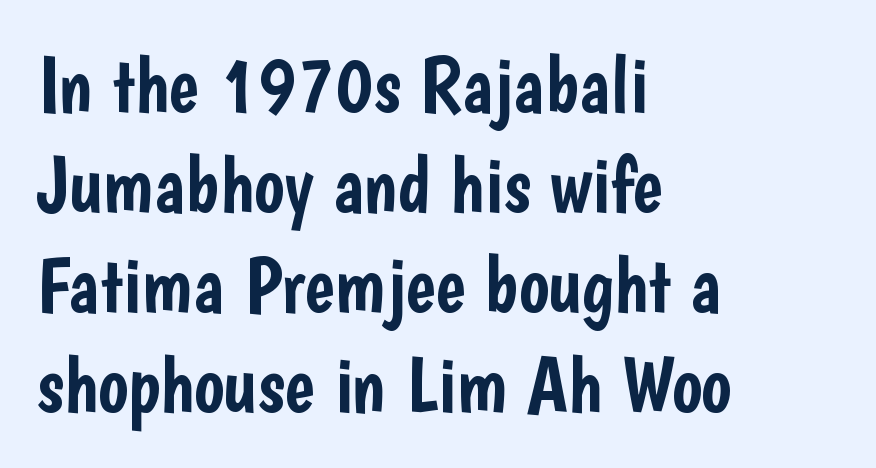
Default kerning and tracking; the words read as compact shapes. This is roman type, the default non-slanted kind. Successive baselines arrive at the customary interval. Visually the block forms a straight wall on the left and a jagged coastline on the right. This rendering features lettering with no underline.
